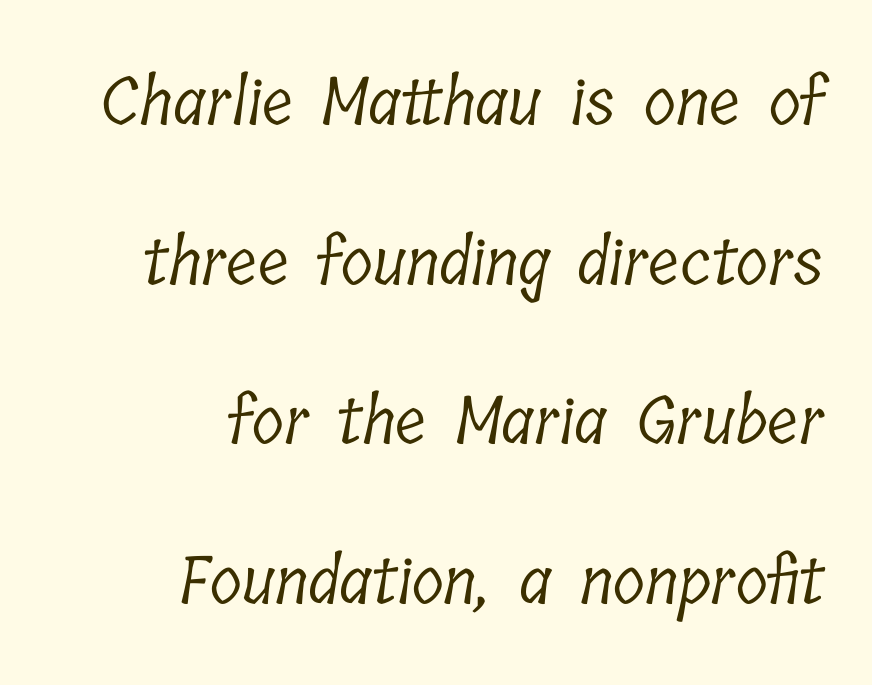
The image shows 66 px light, condensed serif type; set right-aligned, loose line spacing (2.42x), normal letter spacing, not underlined; low stroke contrast and a medium x-height.
